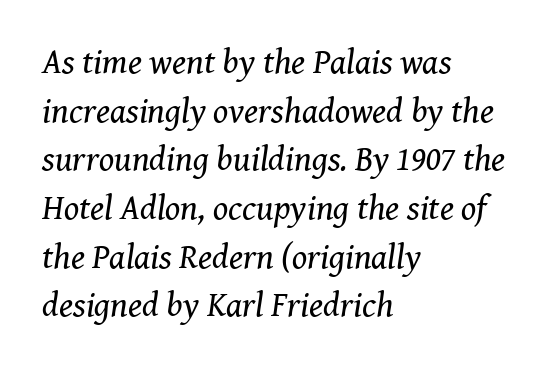
{"serif": "yes", "italic": "yes", "lean": "right", "slant_degrees": 8, "bold": "no", "weight": "regular", "width": "normal", "stroke_contrast": "medium", "x_height": "medium", "monospaced": "no", "underline": "no", "align": "left", "line_spacing": "normal", "line_spacing_ratio": 1.39, "letter_spacing": "normal", "letter_spacing_em": 0.0, "glyph_px": 35}
